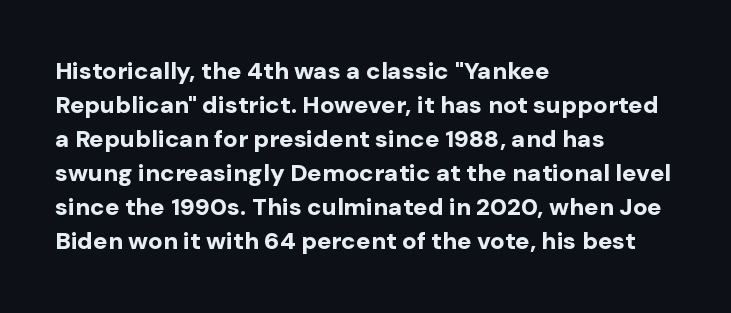
The image shows 24 px bold type, upright; set left-aligned, normal line spacing (1.42x), normal letter spacing, not underlined.
